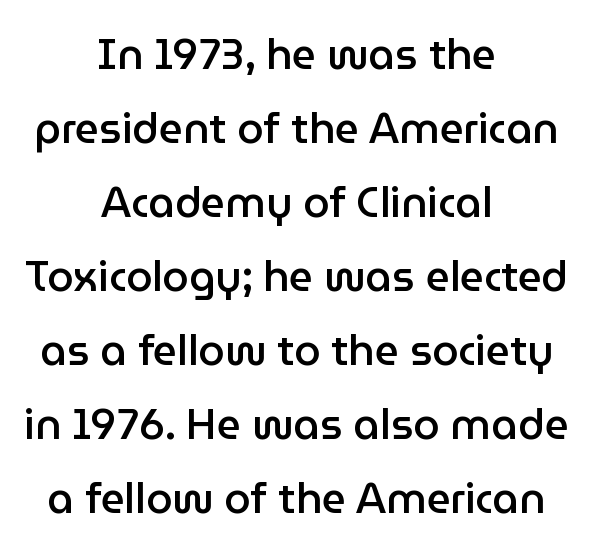
A typesetter would label this face a sans. When letters stand straight like this, we call the style roman or upright. The font is running at a semibold setting, under full bold. The strip under each line holds only bare page.
